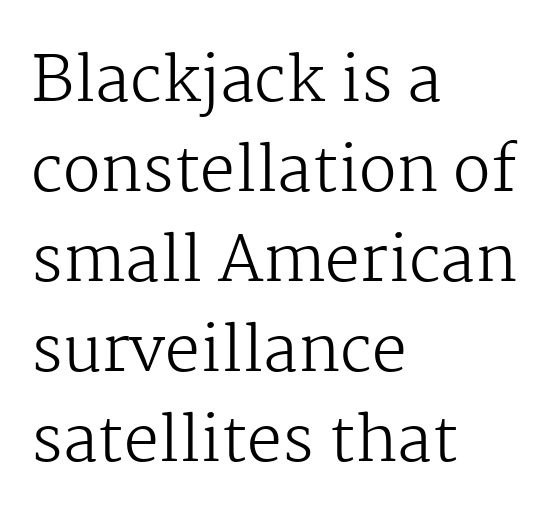
The face used here is seriffed, in the tradition of book romans. No extra tracking has been applied to these lines. These lines stack with their left ends in a neat column. The words here are not underlined.
